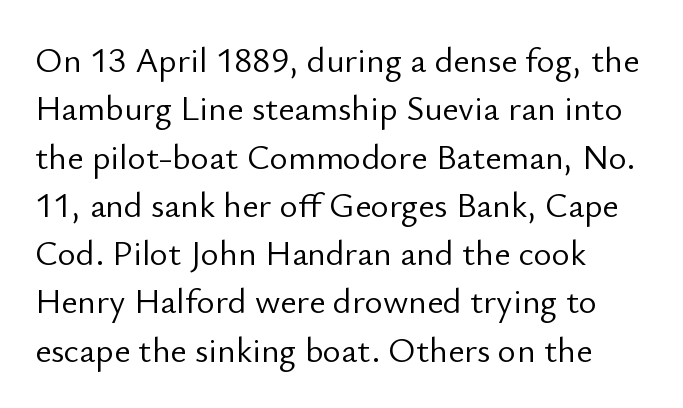
The image shows 35 px light sans-serif type, upright; set left-aligned, normal line spacing (1.38x), normal letter spacing, not underlined; low stroke contrast and a small x-height.
